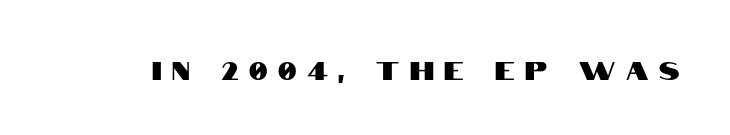
No word sits above an underline. Loose tracking; the words dissolve into strings of separated letters. Upright lettering throughout.
